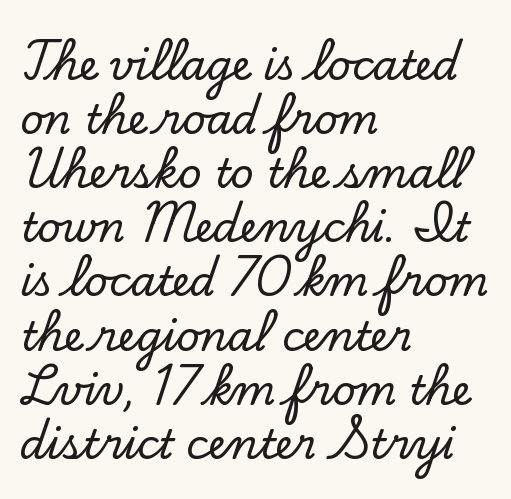
Decoration check: the copy has no underline. Reading down the block, your eye returns to a fixed left position each line. Successive baselines arrive at the customary interval. This sample uses a serif face.
